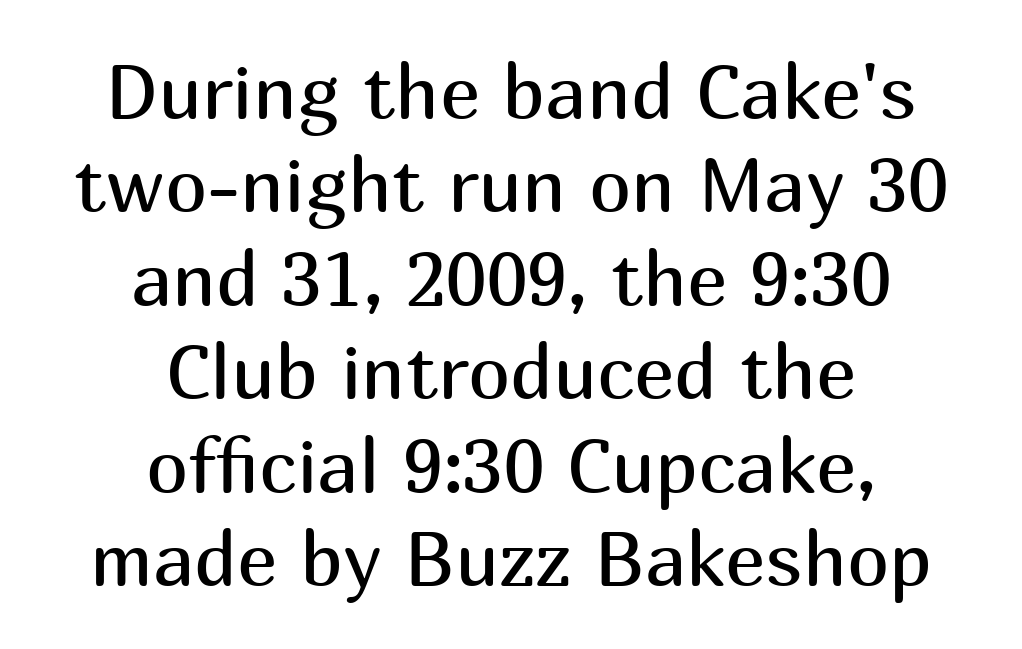
The image shows 76 px regular-weight sans-serif type, upright; set centered, line spacing 1.23x, normal letter spacing, not underlined; medium stroke contrast and a medium x-height.
